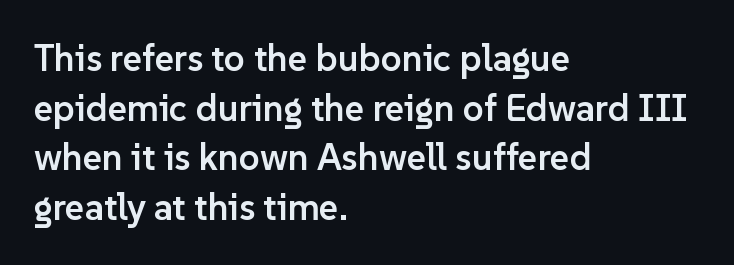
Typesetter's note: demi weight, one step under bold. Line spacing here is normal. Reading down the block, your eye returns to a fixed left position each line. These lines are composed in type without serifs. You could call the tracking neutral — neither tight nor loose.
